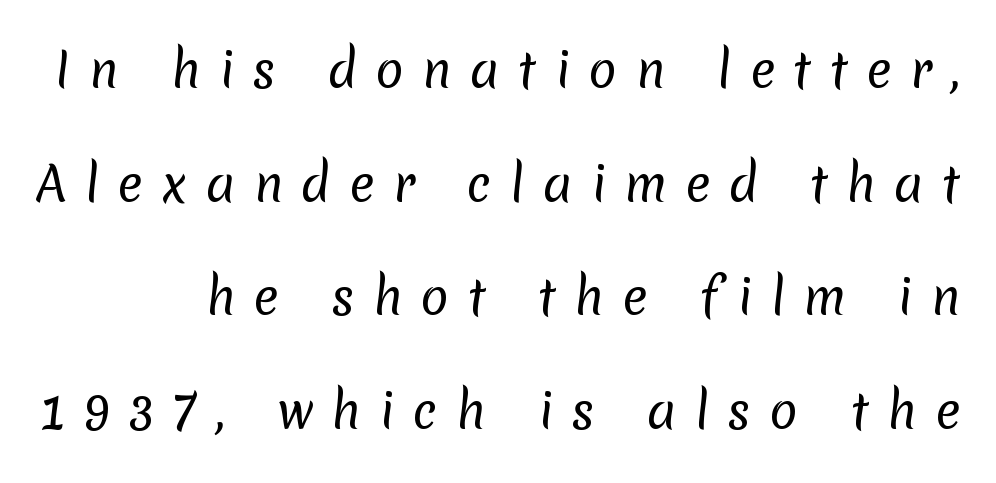
Each row of text sits above clean, open space. Grotesque or geometric, the face here clearly has no serifs. The line texture is sparse and dotted thanks to wide tracking. Looks like regular typesetting: each glyph gets only the width it needs. Regarding leading, the lines here are spaced well apart.
